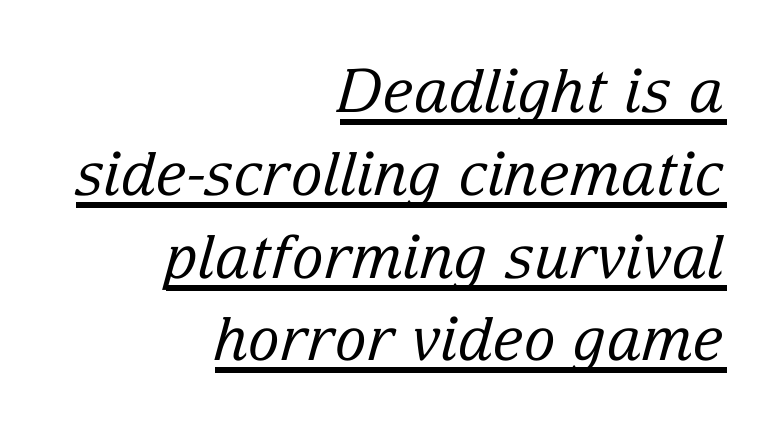
Q: Is the text bold? A: No.
Q: Is the text italic (slanted)? A: Yes, it leans right by about 15 degrees.
Q: Is the typeface a serif or a sans-serif typeface? A: Serif.
Q: Is the text underlined? A: Yes.
Q: How is the paragraph aligned? A: Right-aligned.
Q: Is the spacing between letters normal or unusually wide? A: Normal.
Q: Is the spacing between lines tight, normal or loose? A: Normal.
Q: Width (condensed, normal, or wide)? A: Normal.
Q: Stroke contrast? A: Low.
Q: x-height? A: Medium.
Q: Monospaced? A: No.
